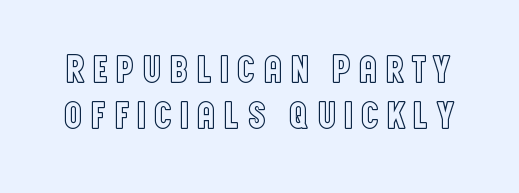
{"italic": "no", "width": "condensed", "x_height": "large", "monospaced": "no", "underline": "no", "line_spacing_ratio": 1.18, "glyph_px": 39}
